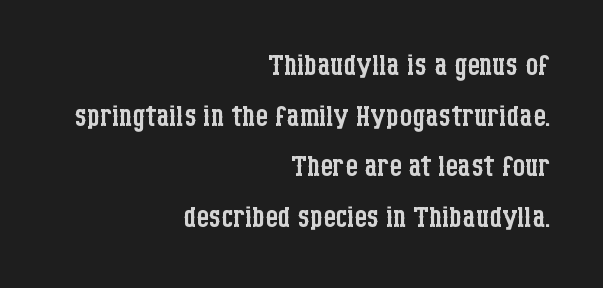
{"serif": "yes", "italic": "no", "bold": "no", "weight": "regular", "width": "condensed", "stroke_contrast": "low", "x_height": "large", "monospaced": "no", "underline": "no", "align": "right", "line_spacing": "normal", "line_spacing_ratio": 1.3, "letter_spacing": "normal", "letter_spacing_em": 0.0, "glyph_px": 39}
